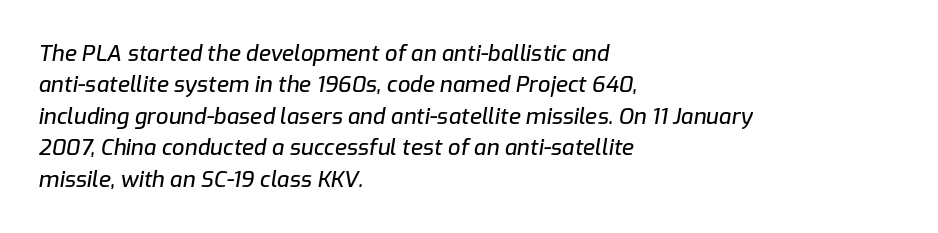
Q: Is the text italic (slanted)? A: Yes, it leans right by about 9 degrees.
Q: Is the text underlined? A: No.
Q: How is the paragraph aligned? A: Left-aligned.
Q: Is the spacing between letters normal or unusually wide? A: Normal.
Q: Is the spacing between lines tight, normal or loose? A: Normal.
